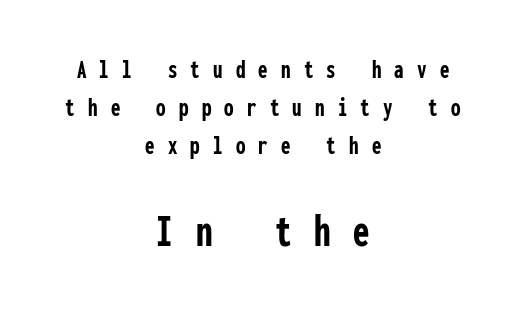
Substantial extra tracking has been applied to these lines. Underlining? Definitely not there. Quick note: not italic, upright. The composition opens small and finishes big.
